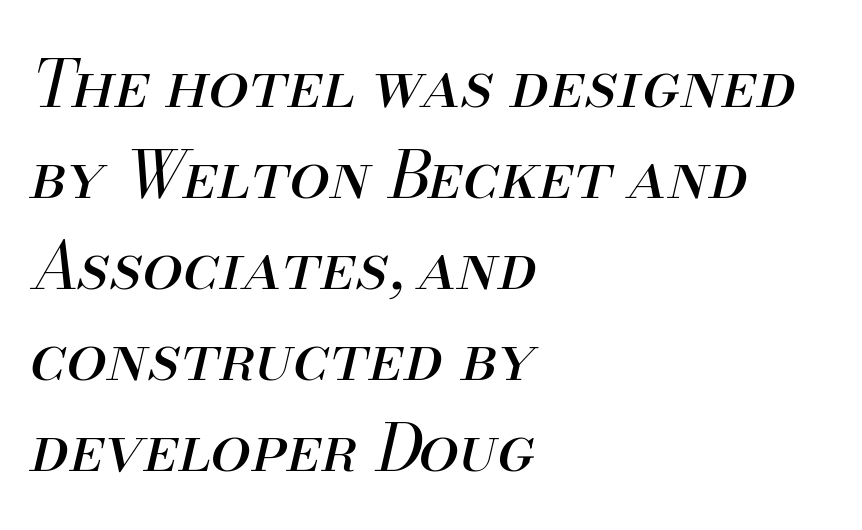
Compared with typical body copy, the letter spacing here is the same. Horizontal alignment here is leftward, the default for most running prose. This rendering features lettering with no underline. The font is comparable to plain body text, perhaps lighter. Here the designer chose a conventional face with non-uniform glyph widths.
